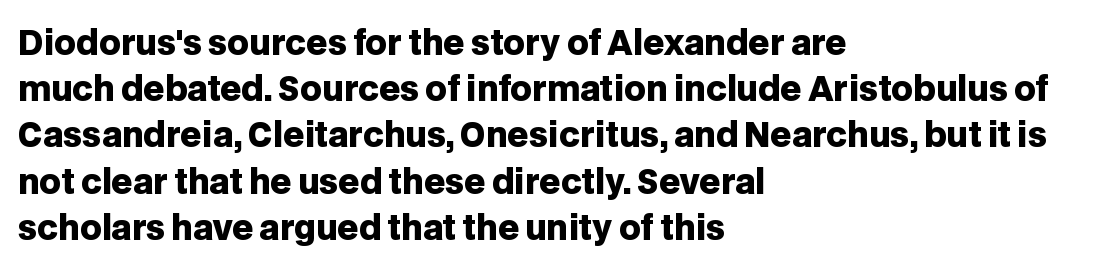
Do the characters align in a grid? No, the font is proportional. Vertical strokes here are truly vertical. The tracking reads as untouched default to a designer's eye. Are there feet on the stems? There aren't — it's a sans.
